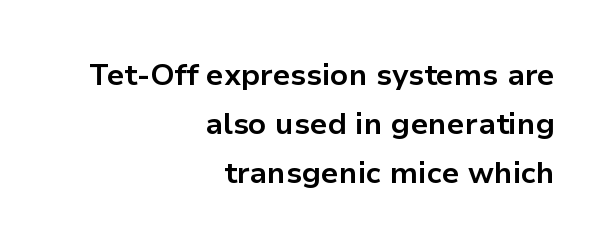
{"serif": "no", "italic": "no", "bold": "yes", "weight": "bold", "width": "normal", "stroke_contrast": "low", "x_height": "medium", "monospaced": "no", "underline": "no", "align": "right", "line_spacing": "normal", "line_spacing_ratio": 1.63, "letter_spacing": "normal", "letter_spacing_em": 0.0, "glyph_px": 30}
